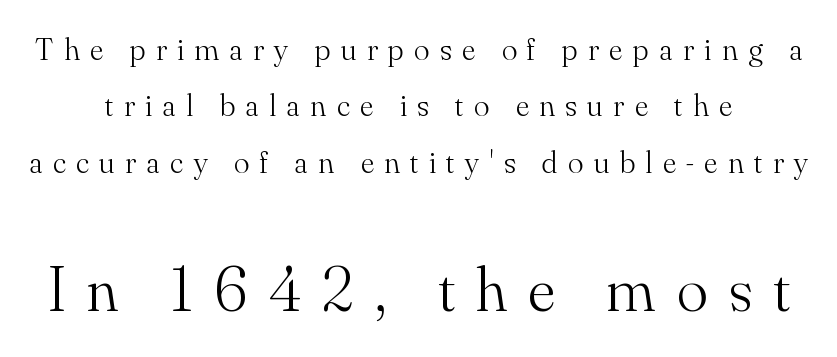
Q: Is the text bold? A: No.
Q: Is the text italic (slanted)? A: No, it is upright.
Q: Is the typeface a serif or a sans-serif typeface? A: Serif.
Q: Is the text underlined? A: No.
Q: Is the spacing between letters normal or unusually wide? A: Unusually wide.
Q: Which block of text is set in a larger size, the first (top) or the second (bottom)? A: The second (bottom) one.
Q: Width (condensed, normal, or wide)? A: Normal.
Q: Stroke contrast? A: Medium.
Q: x-height? A: Small.
Q: Monospaced? A: No.
